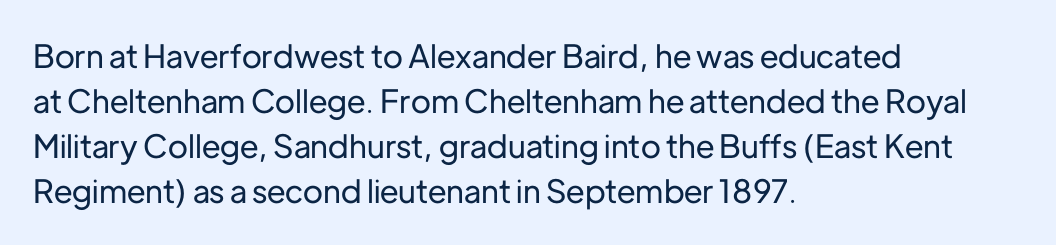
A typesetter would mark this as roman, not italic. Line starts are locked; line ends wander. Nope, no serifs anywhere on these letters. Beneath every word, the page is bare.
